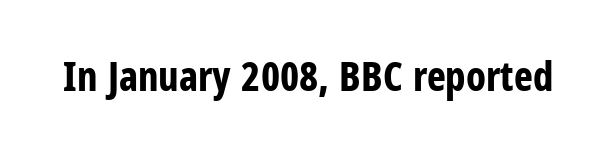
The image shows 40 px bold, condensed sans-serif type, upright; set normal letter spacing, not underlined; low stroke contrast and a medium x-height.
